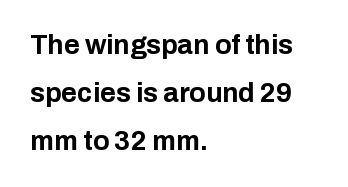
Q: Is the text bold? A: Yes.
Q: Is the text italic (slanted)? A: No, it is upright.
Q: Is the text underlined? A: No.
Q: How is the paragraph aligned? A: Left-aligned.
Q: Is the spacing between letters normal or unusually wide? A: Normal.
